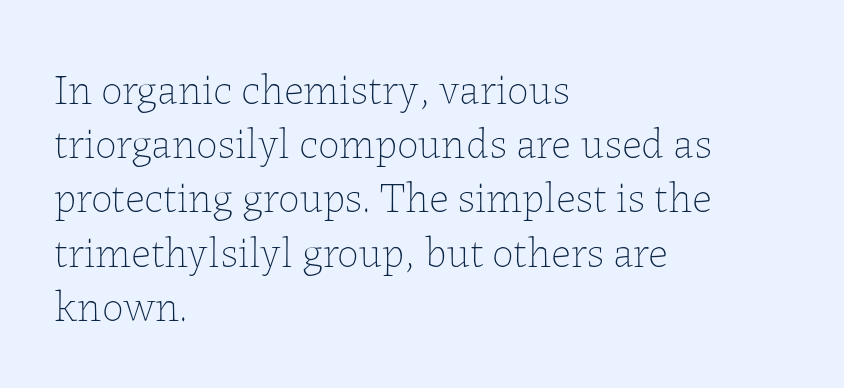
Q: Is the text bold? A: No.
Q: Is the text italic (slanted)? A: No, it is upright.
Q: Is the text underlined? A: No.
Q: How is the paragraph aligned? A: Left-aligned.
Q: Is the spacing between letters normal or unusually wide? A: Normal.
Q: Is the spacing between lines tight, normal or loose? A: Normal.
Q: Width (condensed, normal, or wide)? A: Normal.
Q: Stroke contrast? A: Low.
Q: x-height? A: Medium.
Q: Monospaced? A: No.
